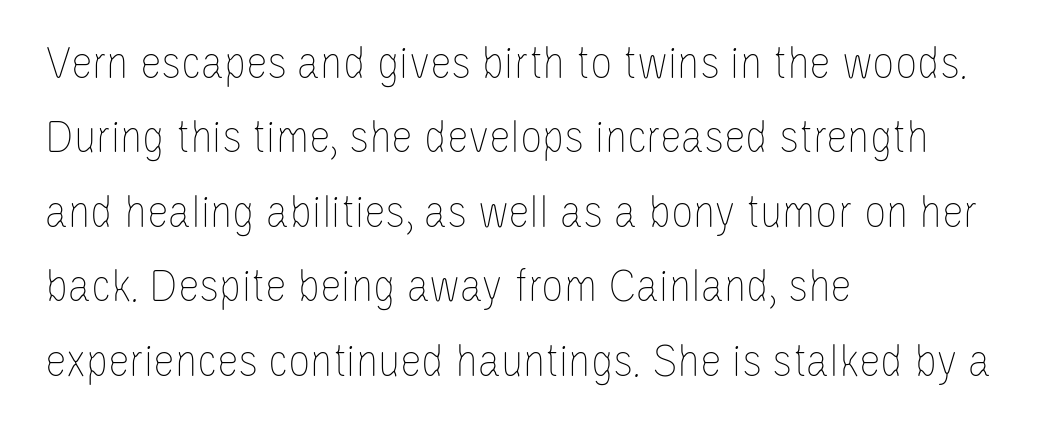
The image shows 49 px thin, condensed type, upright; set left-aligned, normal line spacing (1.52x), normal letter spacing, not underlined; low stroke contrast and a large x-height.
